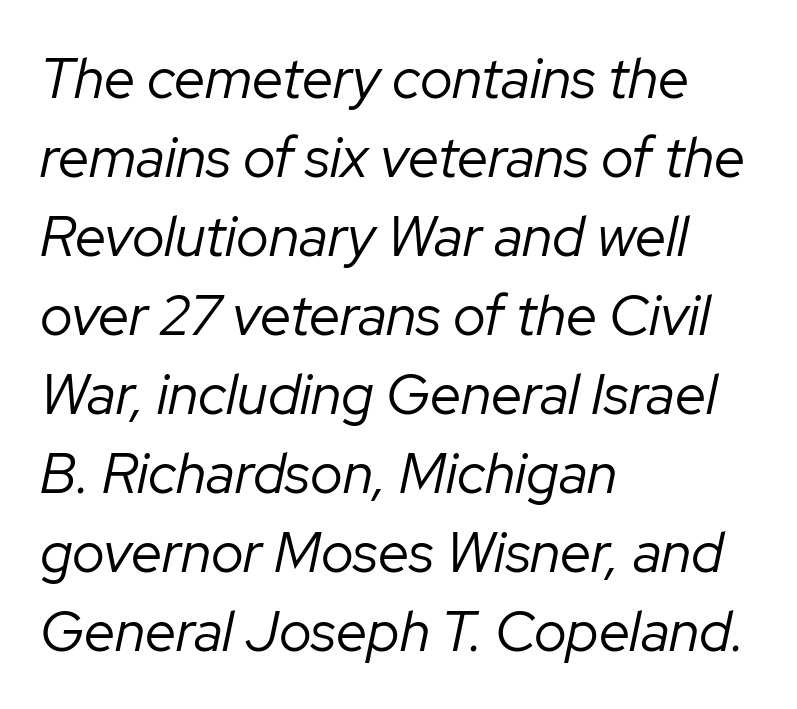
{"italic": "yes", "lean": "right", "slant_degrees": 12, "bold": "no", "weight": "regular", "width": "normal", "stroke_contrast": "low", "x_height": "medium", "monospaced": "no", "underline": "no", "align": "left", "line_spacing": "normal", "line_spacing_ratio": 1.41, "letter_spacing": "normal", "letter_spacing_em": 0.0, "glyph_px": 56}
